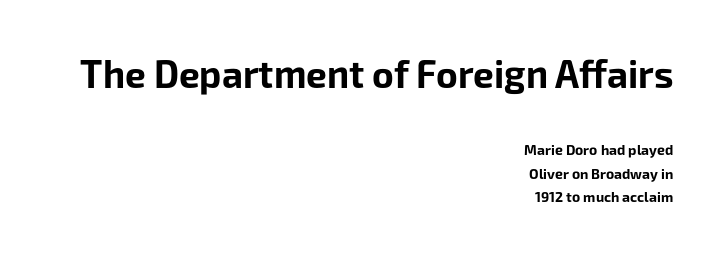
Q: Is the text bold? A: Yes.
Q: Is the text italic (slanted)? A: No, it is upright.
Q: Is the typeface a serif or a sans-serif typeface? A: Sans-serif.
Q: Is the text underlined? A: No.
Q: How is the paragraph aligned? A: Right-aligned.
Q: Is the spacing between letters normal or unusually wide? A: Normal.
Q: Is the spacing between lines tight, normal or loose? A: Normal.
Q: Which block of text is set in a larger size, the first (top) or the second (bottom)? A: The first (top) one.
Q: Width (condensed, normal, or wide)? A: Normal.
Q: Stroke contrast? A: Low.
Q: x-height? A: Medium.
Q: Monospaced? A: No.
